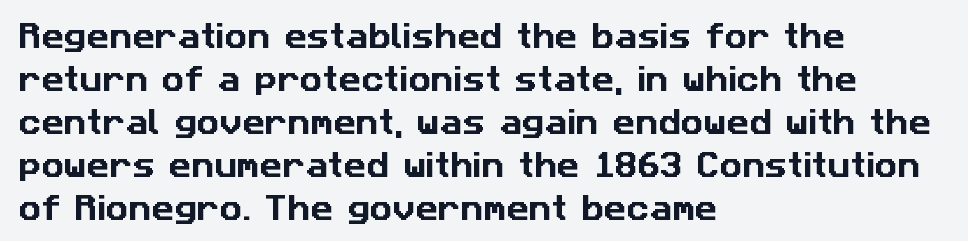
{"serif": "no", "width": "normal", "stroke_contrast": "low", "x_height": "medium", "monospaced": "no", "underline": "no", "align": "left", "line_spacing": "normal", "line_spacing_ratio": 1.54, "letter_spacing": "normal", "letter_spacing_em": 0.0, "glyph_px": 28}
